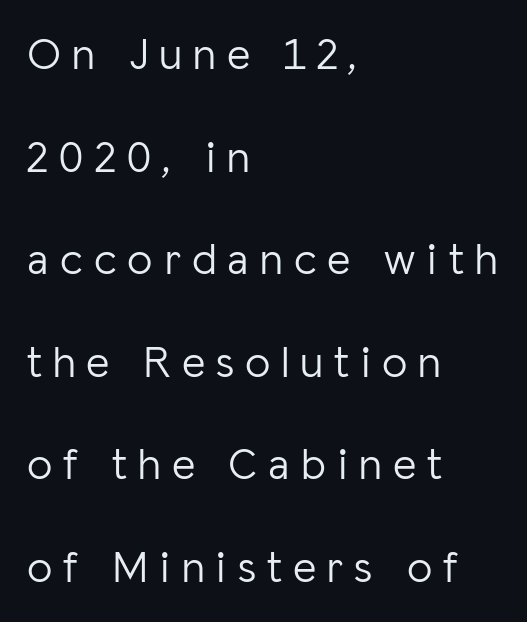
The glyphs are unaccompanied by any horizontal stroke below them. Observe the absence of serifs on each vertical stroke in this sample. The passage is arranged the way most books set body copy — flush left. No letter is thick-stroked: the sample isn't bold. These lines are rendered in a variable-pitch font.
